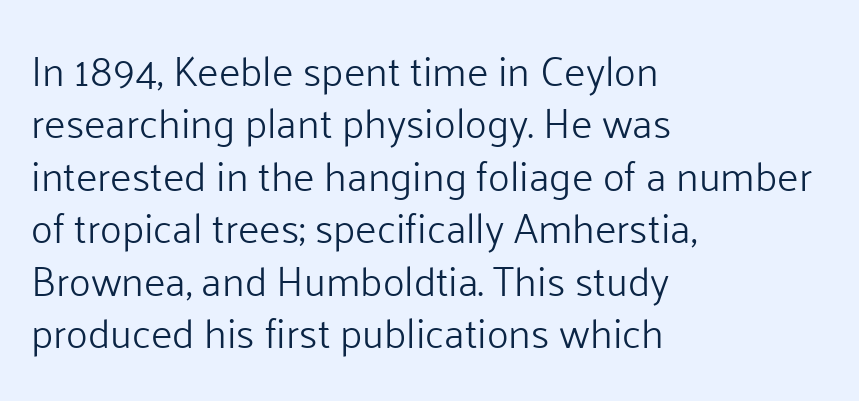
Q: Is the text bold? A: No.
Q: Is the text italic (slanted)? A: No, it is upright.
Q: Is the typeface a serif or a sans-serif typeface? A: Sans-serif.
Q: Is the text underlined? A: No.
Q: How is the paragraph aligned? A: Left-aligned.
Q: Is the spacing between letters normal or unusually wide? A: Normal.
Q: Is the spacing between lines tight, normal or loose? A: Normal.
Q: Width (condensed, normal, or wide)? A: Normal.
Q: Stroke contrast? A: Low.
Q: x-height? A: Medium.
Q: Monospaced? A: No.
